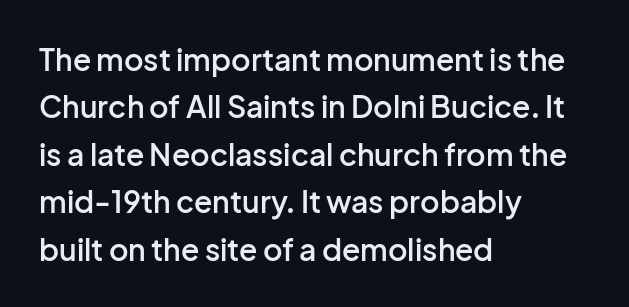
Q: Is the text bold? A: Semi-bold.
Q: Is the text italic (slanted)? A: No, it is upright.
Q: Is the typeface a serif or a sans-serif typeface? A: Sans-serif.
Q: Is the text underlined? A: No.
Q: How is the paragraph aligned? A: Left-aligned.
Q: Is the spacing between letters normal or unusually wide? A: Normal.
Q: Is the spacing between lines tight, normal or loose? A: Normal.
Q: Width (condensed, normal, or wide)? A: Normal.
Q: Stroke contrast? A: Low.
Q: x-height? A: Medium.
Q: Monospaced? A: No.
